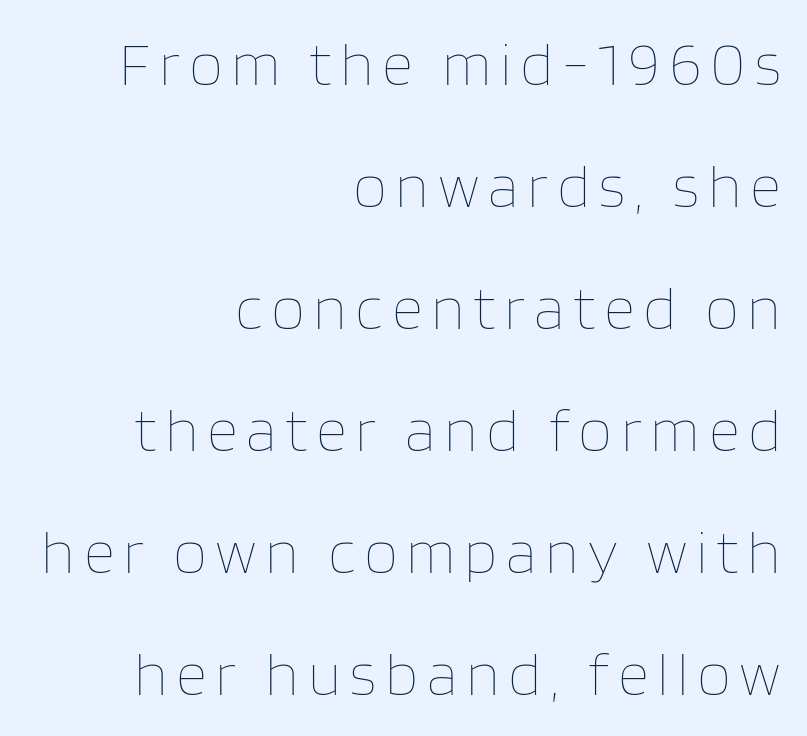
Q: Is the text bold? A: No.
Q: Is the text italic (slanted)? A: No, it is upright.
Q: Is the text underlined? A: No.
Q: How is the paragraph aligned? A: Right-aligned.
Q: Is the spacing between lines tight, normal or loose? A: Loose.
Q: Width (condensed, normal, or wide)? A: Normal.
Q: Stroke contrast? A: Low.
Q: x-height? A: Large.
Q: Monospaced? A: No.
